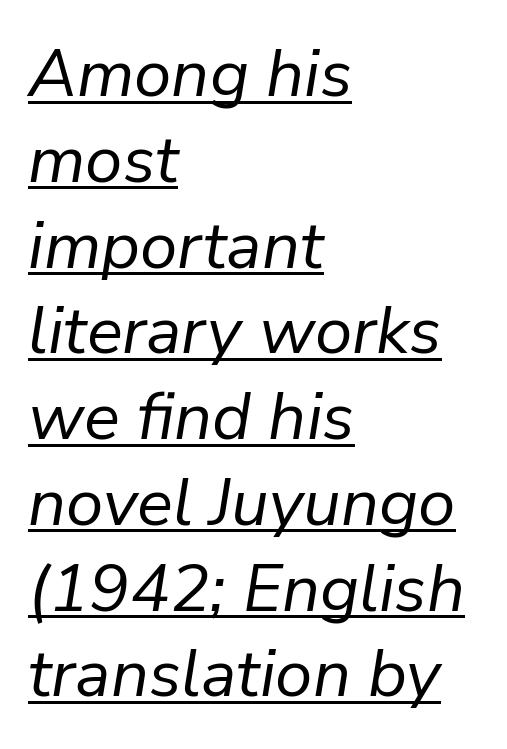
{"italic": "yes", "lean": "right", "slant_degrees": 9, "bold": "no", "weight": "regular", "width": "normal", "stroke_contrast": "low", "x_height": "medium", "monospaced": "no", "underline": "yes", "align": "left", "line_spacing": "normal", "line_spacing_ratio": 1.28, "letter_spacing": "normal", "letter_spacing_em": 0.0, "glyph_px": 67}
